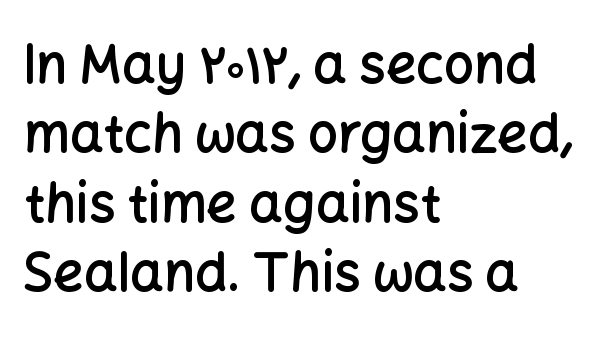
Q: Is the text bold? A: Semi-bold.
Q: Is the text italic (slanted)? A: No, it is upright.
Q: Is the typeface a serif or a sans-serif typeface? A: Sans-serif.
Q: Is the text underlined? A: No.
Q: How is the paragraph aligned? A: Left-aligned.
Q: Is the spacing between letters normal or unusually wide? A: Normal.
Q: Is the spacing between lines tight, normal or loose? A: Normal.
Q: Width (condensed, normal, or wide)? A: Normal.
Q: Stroke contrast? A: Low.
Q: x-height? A: Medium.
Q: Monospaced? A: No.
